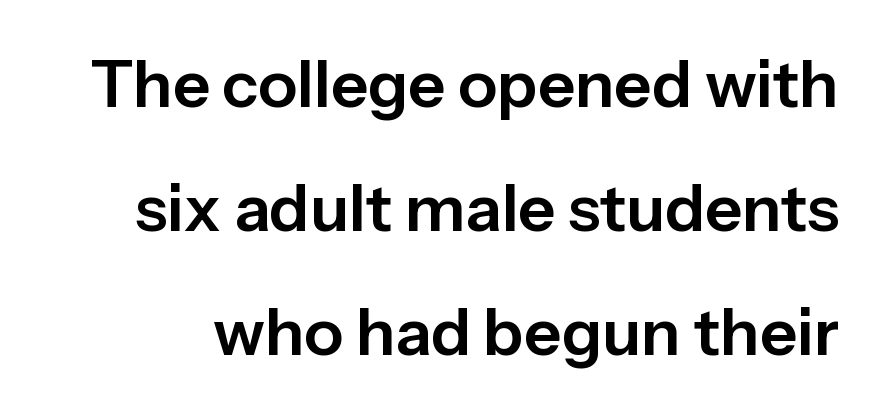
Q: Is the text italic (slanted)? A: No, it is upright.
Q: Is the typeface a serif or a sans-serif typeface? A: Sans-serif.
Q: Is the text underlined? A: No.
Q: Is the spacing between letters normal or unusually wide? A: Normal.
Q: Is the spacing between lines tight, normal or loose? A: Loose.
Q: Width (condensed, normal, or wide)? A: Normal.
Q: Stroke contrast? A: Low.
Q: x-height? A: Medium.
Q: Monospaced? A: No.
